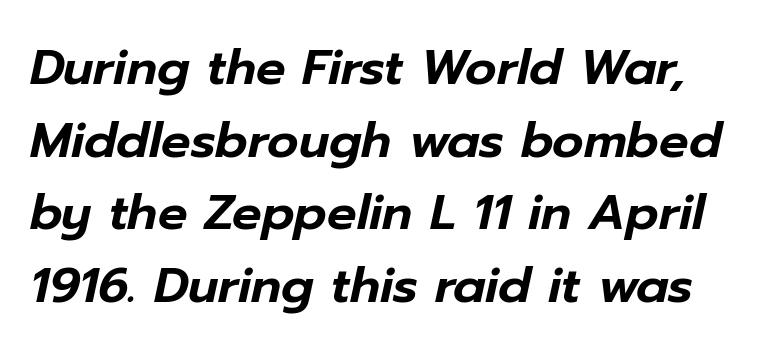
Q: Is the text italic (slanted)? A: Yes, it leans right by about 12 degrees.
Q: Is the text underlined? A: No.
Q: Is the spacing between letters normal or unusually wide? A: Normal.
Q: Is the spacing between lines tight, normal or loose? A: Normal.
Q: Width (condensed, normal, or wide)? A: Normal.
Q: Stroke contrast? A: Low.
Q: x-height? A: Medium.
Q: Monospaced? A: No.
